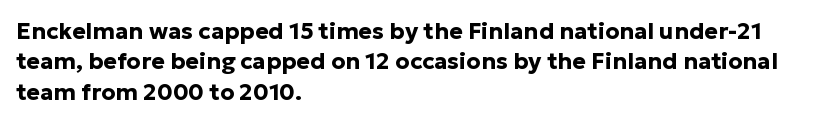
The image shows 23 px bold type, upright; set left-aligned, normal line spacing (1.32x), normal letter spacing, not underlined.
